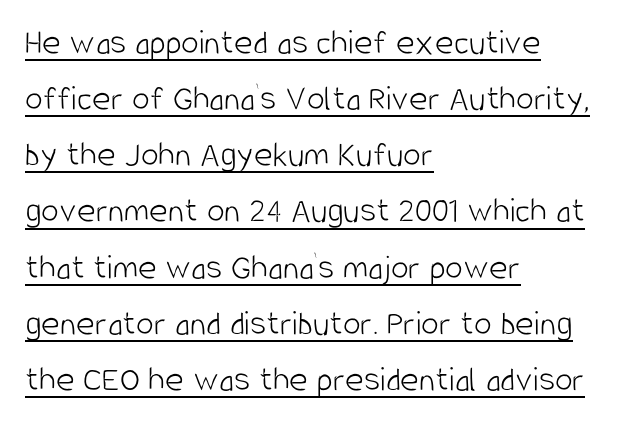
The face used here is proportionally spaced, like ordinary book or web type. The type sits square on the baseline with zero lean. This reads as an unemphasized weight, regular at the heaviest. Regarding serifs, this sample does without them. Compared with undecorated copy, this sample adds a rule below the words. The rows are spaced the way most documents space them.
